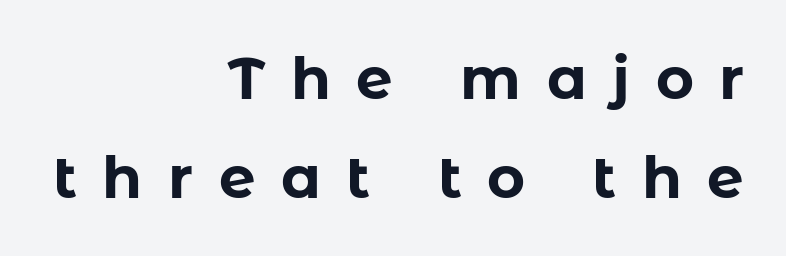
{"serif": "no", "italic": "no", "bold": "yes", "weight": "bold", "width": "normal", "stroke_contrast": "low", "x_height": "medium", "monospaced": "no", "underline": "no", "align": "right", "line_spacing_ratio": 1.71, "letter_spacing": "wide", "letter_spacing_em": 0.44, "glyph_px": 58}
